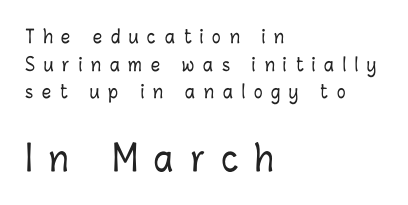
Character size in the trailing block exceeds that of the leading block. Style check: upright. Beneath every word, the page is bare. In CSS terms this would be text-align: left. In terms of leading, this rendering sits right in the middle. Compared with typical body copy, the letter spacing here is much looser.
